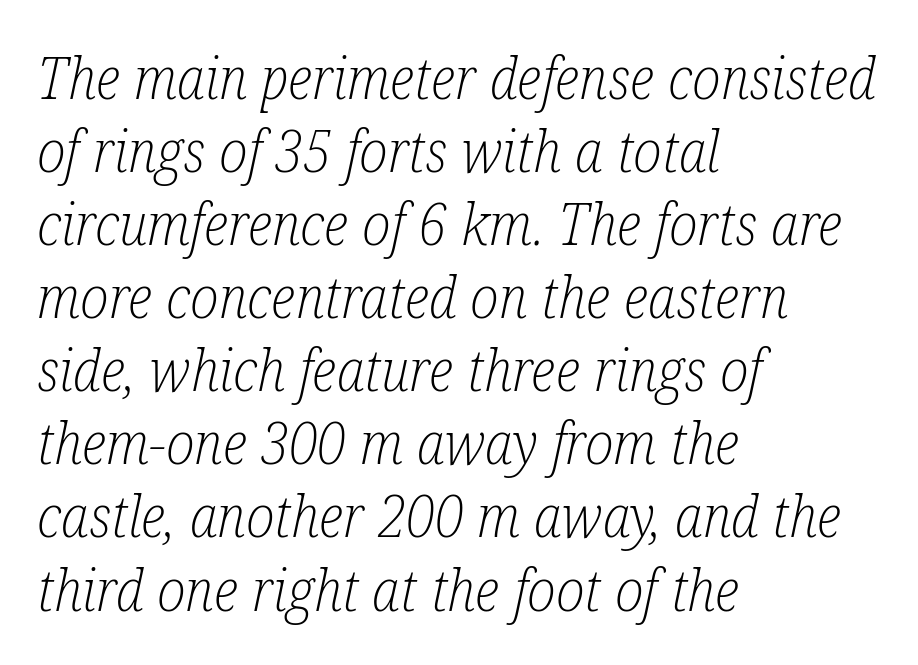
{"serif": "yes", "italic": "yes", "lean": "right", "slant_degrees": 12, "bold": "no", "weight": "light", "width": "condensed", "stroke_contrast": "low", "x_height": "medium", "monospaced": "no", "underline": "no", "align": "left", "line_spacing": "normal", "line_spacing_ratio": 1.26, "letter_spacing": "normal", "letter_spacing_em": 0.0, "glyph_px": 58}
